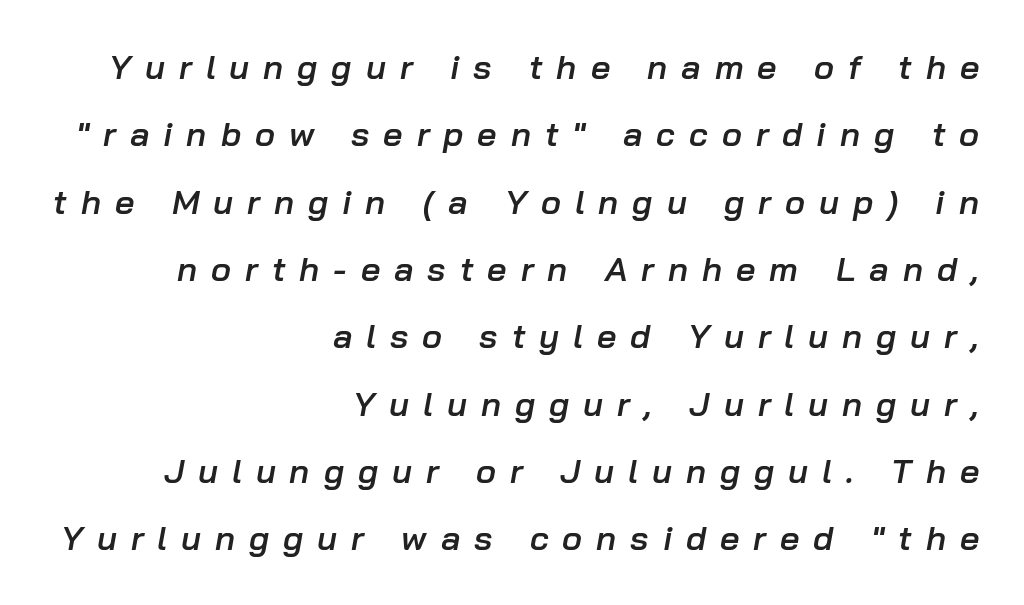
The image shows 34 px semibold type, italic (leaning right); set right-aligned, loose line spacing (1.98x), unusually wide letter spacing (+0.41 em), not underlined; low stroke contrast and a medium x-height.
